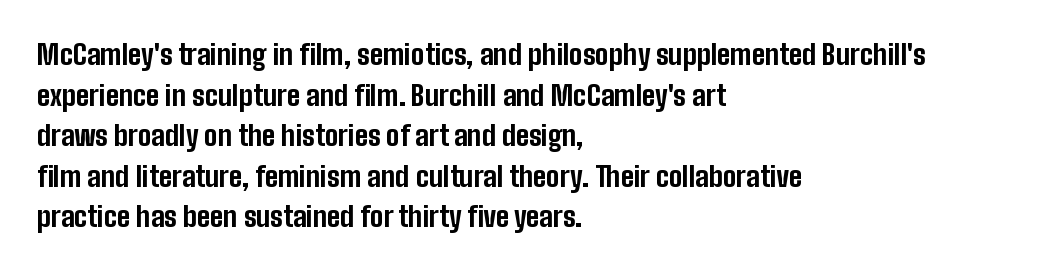
Q: Is the text bold? A: Yes.
Q: Is the text italic (slanted)? A: No, it is upright.
Q: Is the typeface a serif or a sans-serif typeface? A: Sans-serif.
Q: Is the text underlined? A: No.
Q: How is the paragraph aligned? A: Left-aligned.
Q: Is the spacing between letters normal or unusually wide? A: Normal.
Q: Is the spacing between lines tight, normal or loose? A: Normal.
Q: Width (condensed, normal, or wide)? A: Condensed.
Q: Stroke contrast? A: Low.
Q: x-height? A: Medium.
Q: Monospaced? A: No.
